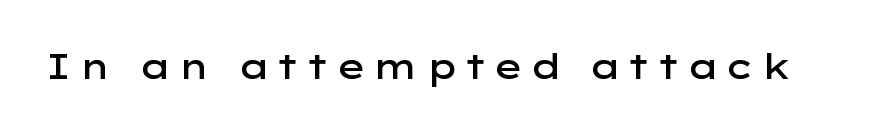
Set as a demibold, roughly 600 on the weight scale. The type family on display is of the sans-serif kind. Beneath every word, the page is bare. This sample has the flowing, uneven cadence of proportional lettering. Every stem runs plumb, perpendicular to the baseline.
